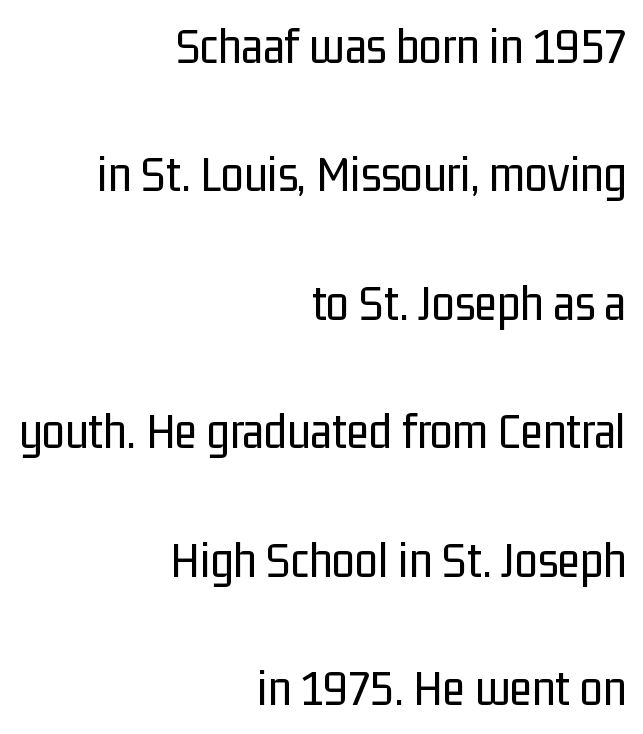
Is there any slant? The stems are plumb. Do the characters align in a grid? No, the font is proportional. These lines are composed in type without serifs. This rendering uses right alignment, leaving the left contour irregular.
